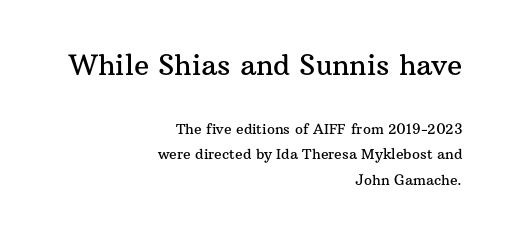
The image shows 28 px serif type, upright; set right-aligned, line spacing 1.81x, normal letter spacing, not underlined; the first (top) block is 2.0x larger; medium stroke contrast and a medium x-height.
